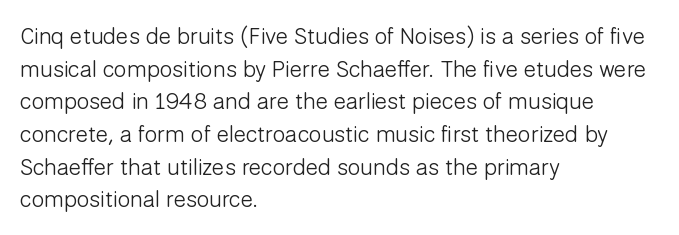
The image shows 23 px text type, upright; set left-aligned, normal line spacing (1.42x), normal letter spacing, not underlined.
